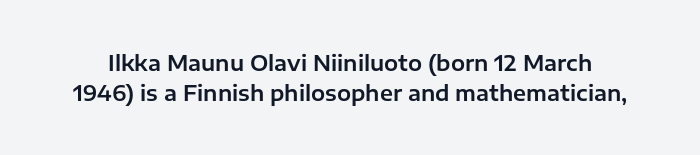
This rendering leaves character spacing at its baseline value. The font's upright variant was chosen for this text. Lines of text with bare space underneath. Leading: standard.
